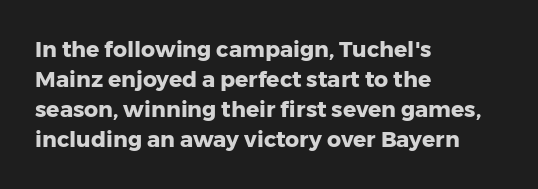
The paragraph shown leans on its left margin. This block has exactly the height ordinary leading produces. Italic: no, the glyphs are upright roman. The baseline area is clear.
